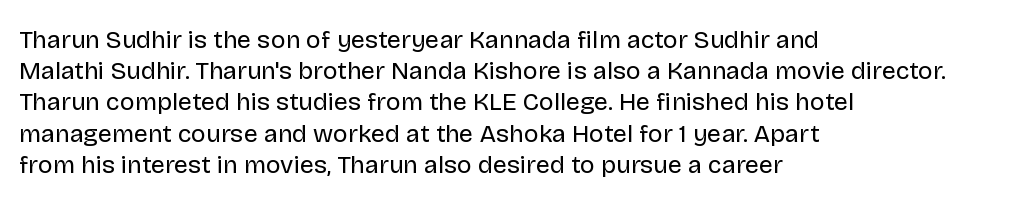
{"italic": "no", "bold": "no", "underline": "no", "align": "left", "line_spacing": "normal", "line_spacing_ratio": 1.25, "letter_spacing": "normal", "letter_spacing_em": 0.0, "glyph_px": 25}
